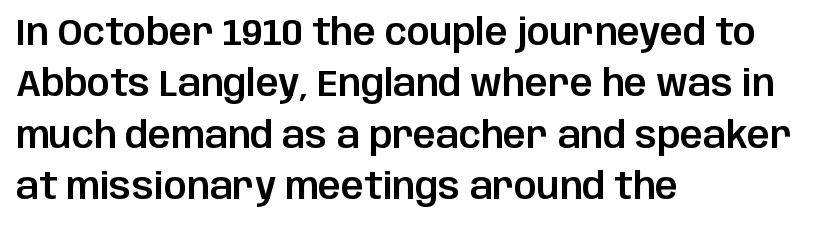
The image shows 36 px sans-serif type, upright; set left-aligned, normal line spacing (1.43x), normal letter spacing, not underlined; low stroke contrast and a large x-height.
